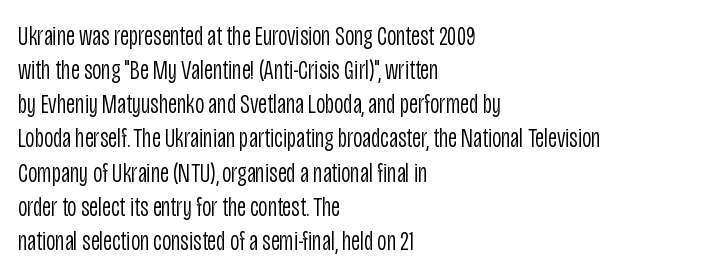
The image shows 28 px light, condensed sans-serif type, upright; set left-aligned, line spacing 1.22x, normal letter spacing, not underlined; low stroke contrast and a large x-height.
